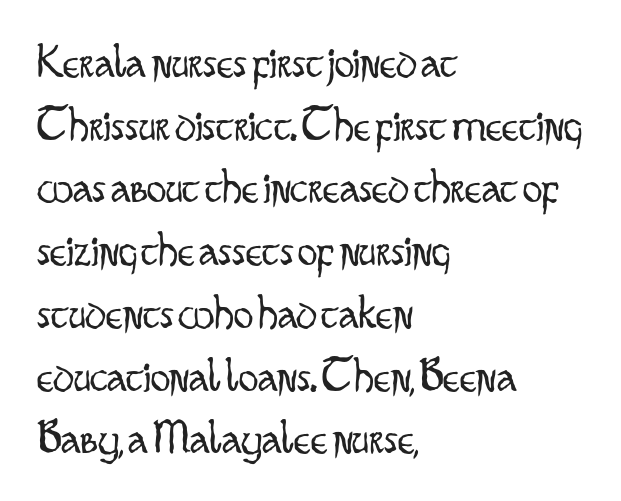
{"serif": "no", "italic": "no", "bold": "no", "weight": "light", "width": "condensed", "stroke_contrast": "low", "x_height": "small", "monospaced": "no", "underline": "no", "align": "left", "line_spacing": "normal", "line_spacing_ratio": 1.28, "letter_spacing": "normal", "letter_spacing_em": 0.0, "glyph_px": 49}
